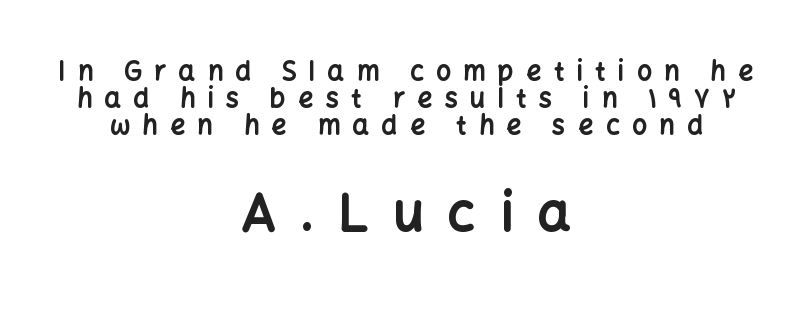
The image shows 52 px bold sans-serif type, upright; set centered, tight line spacing (1.03x), unusually wide letter spacing (+0.48 em), not underlined; the second (bottom) block is 2.0x larger; low stroke contrast and a medium x-height.
